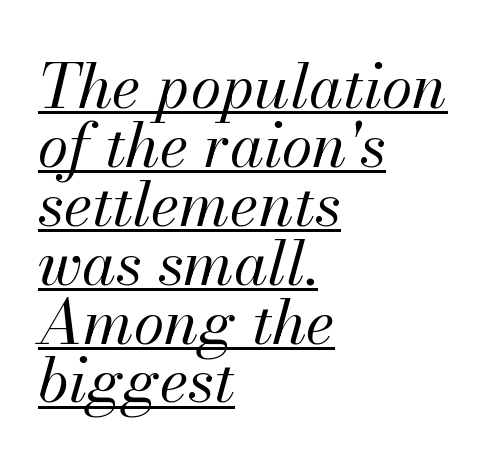
This sample is left-justified, so line endings fall wherever the words run out. The block of text is dense from top to bottom, with scant space between rows. In terms of letterspacing, this is plain default setting. Each stroke keeps to a modest, everyday thickness or less.
